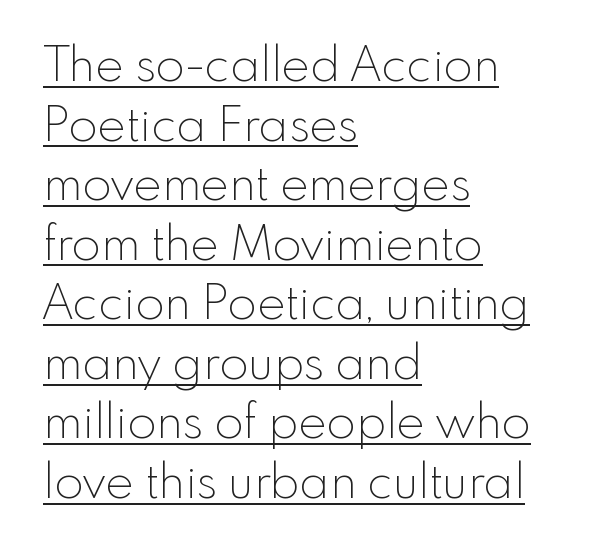
The words here are underlined. When letters stand straight like this, we call the style roman or upright. Each line starts at the same left margin while the right side varies. Counters stay open thanks to moderate or lighter strokes. The letters advance in unequal steps, a hallmark of proportional type.
